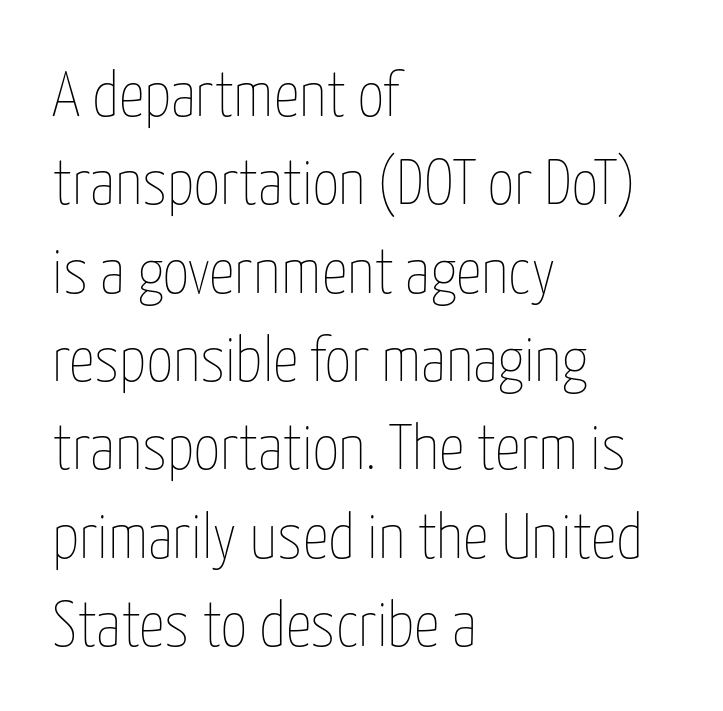
Q: Is the text bold? A: No.
Q: Is the text italic (slanted)? A: No, it is upright.
Q: Is the text underlined? A: No.
Q: How is the paragraph aligned? A: Left-aligned.
Q: Is the spacing between letters normal or unusually wide? A: Normal.
Q: Is the spacing between lines tight, normal or loose? A: Normal.
Q: Width (condensed, normal, or wide)? A: Condensed.
Q: Stroke contrast? A: Low.
Q: x-height? A: Medium.
Q: Monospaced? A: No.
